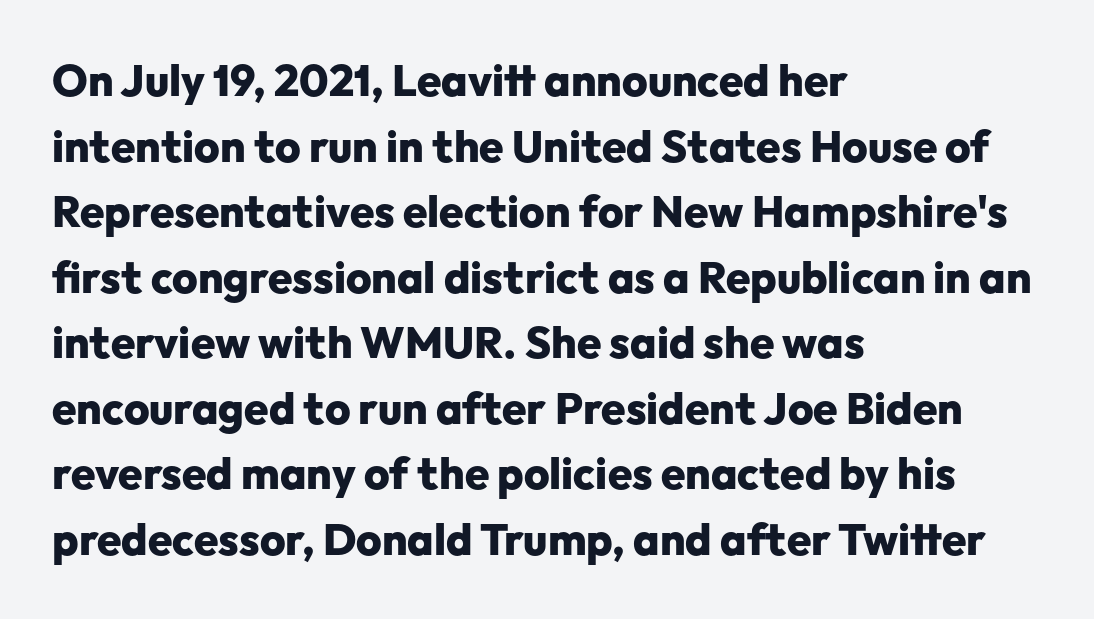
The image shows 44 px heavy sans-serif type, upright; set left-aligned, normal line spacing (1.49x), normal letter spacing, not underlined; low stroke contrast and a medium x-height.
